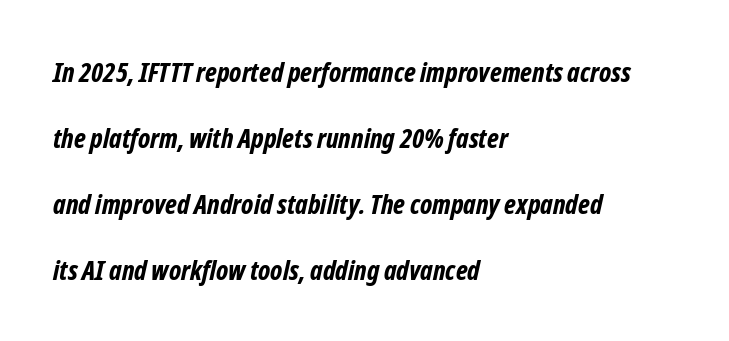
The strip under each line holds only bare page. Layout note: lines flush left. Does extra space separate the letters? No, they use regular spacing. How would I describe the line gaps? Wide and relaxed. Compared with an ordinary text face, these strokes are far heavier — a full bold.
